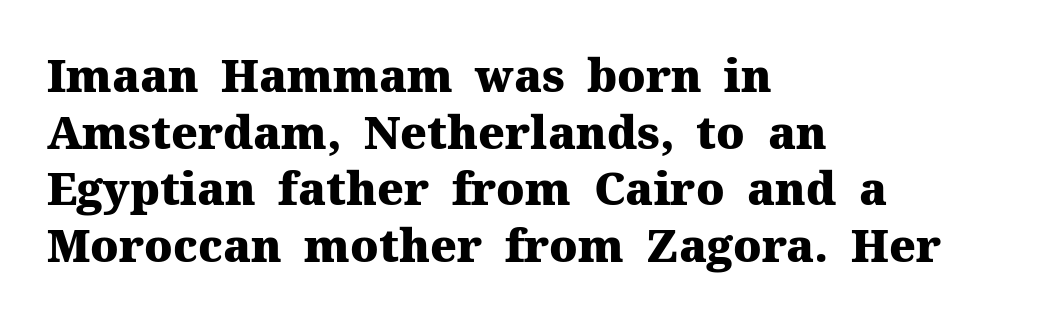
The image shows 45 px heavy serif type, upright; set left-aligned, normal line spacing (1.26x), normal letter spacing, not underlined; medium stroke contrast and a medium x-height.
